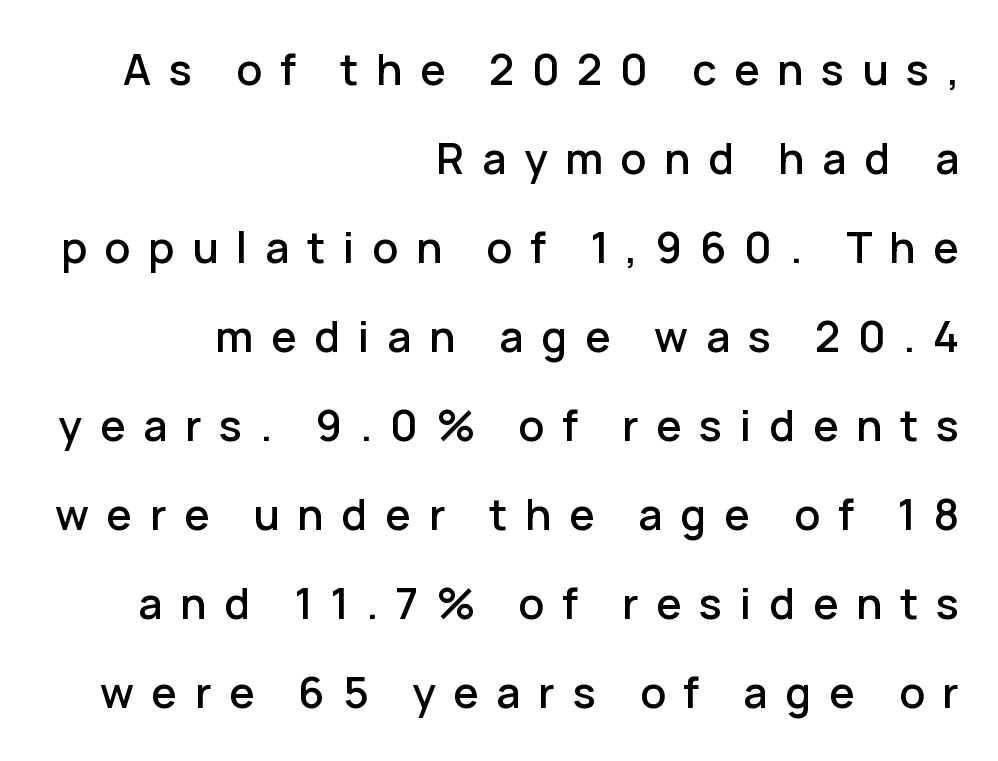
Q: Is the text italic (slanted)? A: No, it is upright.
Q: Is the typeface a serif or a sans-serif typeface? A: Sans-serif.
Q: Is the text underlined? A: No.
Q: How is the paragraph aligned? A: Right-aligned.
Q: Is the spacing between letters normal or unusually wide? A: Unusually wide.
Q: Is the spacing between lines tight, normal or loose? A: Loose.
Q: Width (condensed, normal, or wide)? A: Normal.
Q: Stroke contrast? A: Low.
Q: x-height? A: Medium.
Q: Monospaced? A: No.
